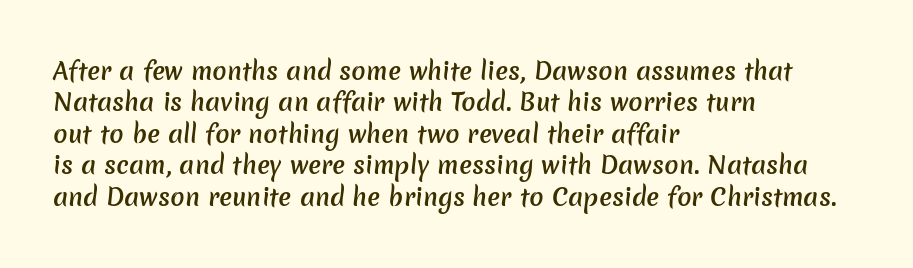
{"bold": "semi", "underline": "no", "align": "left", "line_spacing": "normal", "line_spacing_ratio": 1.31, "letter_spacing": "normal", "letter_spacing_em": 0.0, "glyph_px": 24}
